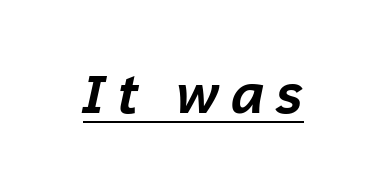
Q: Is the text bold? A: Yes.
Q: Is the text italic (slanted)? A: Yes, it leans right by about 12 degrees.
Q: Is the text underlined? A: Yes.
Q: Width (condensed, normal, or wide)? A: Normal.
Q: Stroke contrast? A: Low.
Q: x-height? A: Medium.
Q: Monospaced? A: No.
